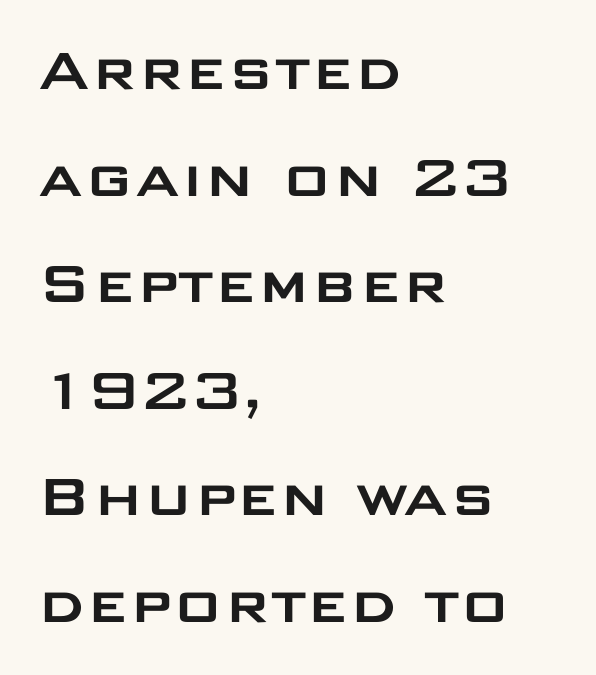
The image shows 67 px wide sans-serif type, upright; set left-aligned, normal line spacing (1.59x), normal letter spacing, not underlined; low stroke contrast and a large x-height.
